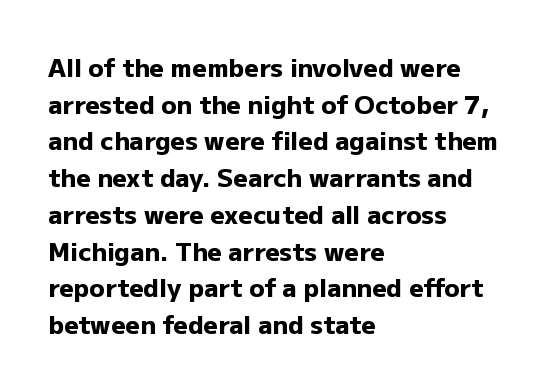
{"italic": "no", "bold": "yes", "underline": "no", "align": "left", "line_spacing": "normal", "line_spacing_ratio": 1.47, "letter_spacing": "normal", "letter_spacing_em": 0.0, "glyph_px": 25}
